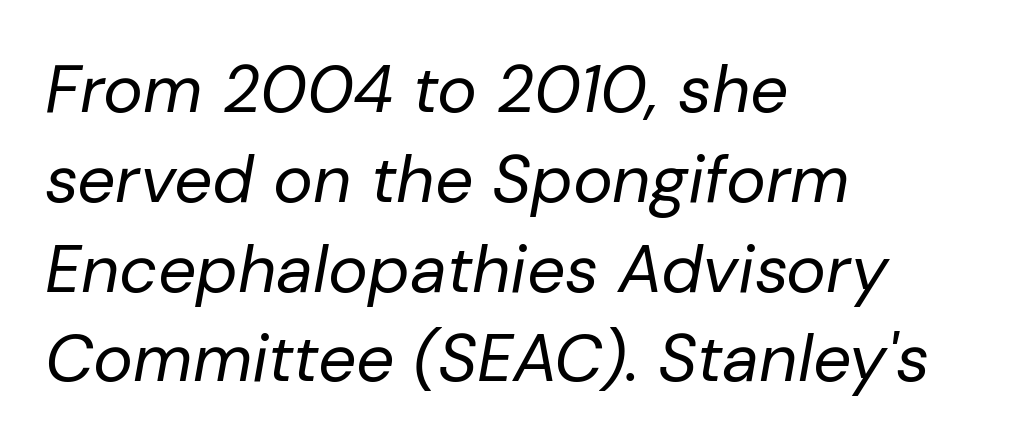
The lines sit at an ordinary, default distance from one another. Letters have the restrained weight of plain body copy at most. The passage shown is typed in a proportional face where columns would drift. There's an unmistakable incline to the writing here.
